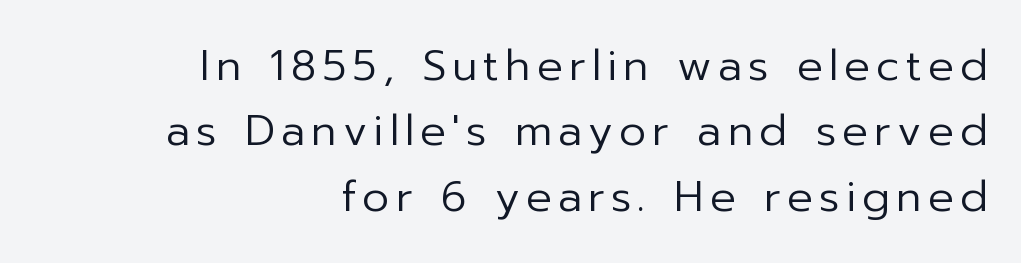
{"serif": "no", "italic": "no", "bold": "no", "weight": "regular", "width": "normal", "stroke_contrast": "low", "x_height": "medium", "monospaced": "no", "underline": "no", "align": "right", "line_spacing": "normal", "line_spacing_ratio": 1.52, "glyph_px": 43}
